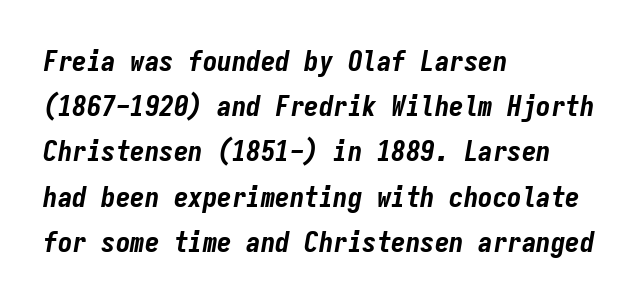
{"italic": "yes", "lean": "right", "slant_degrees": 9, "bold": "yes", "weight": "bold", "width": "condensed", "stroke_contrast": "low", "x_height": "medium", "monospaced": "yes", "underline": "no", "align": "left", "line_spacing": "normal", "line_spacing_ratio": 1.56, "letter_spacing": "normal", "letter_spacing_em": 0.0, "glyph_px": 29}
